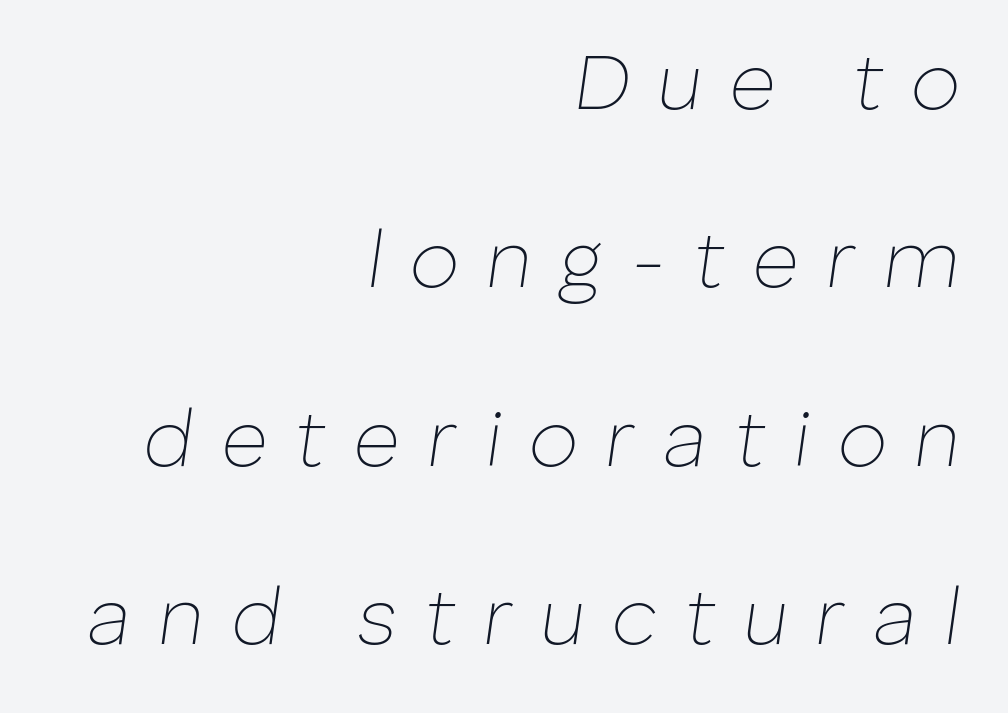
{"italic": "yes", "lean": "right", "slant_degrees": 8, "bold": "no", "weight": "thin", "width": "normal", "stroke_contrast": "low", "x_height": "medium", "monospaced": "no", "underline": "no", "align": "right", "line_spacing": "loose", "line_spacing_ratio": 2.23, "letter_spacing": "wide", "letter_spacing_em": 0.34, "glyph_px": 80}
